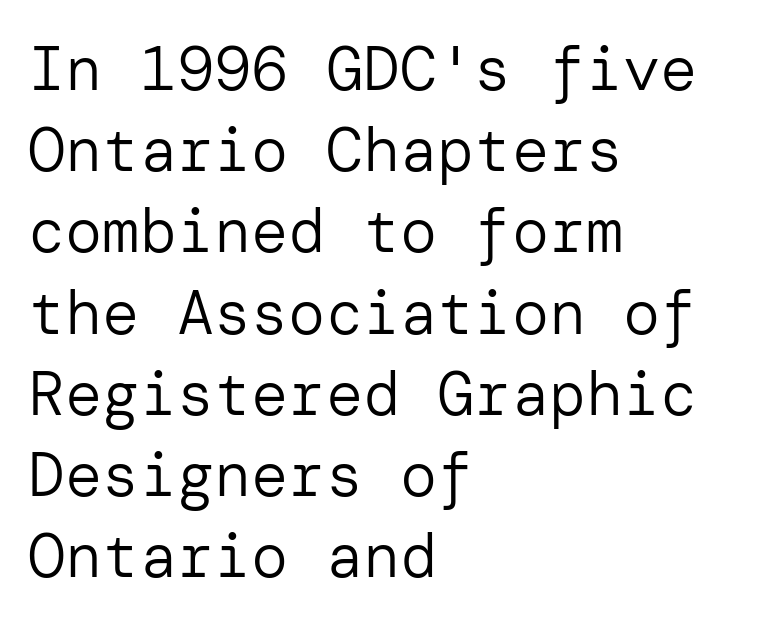
The image shows 62 px regular-weight sans-serif type, upright; set left-aligned, normal line spacing (1.31x), normal letter spacing, not underlined; low stroke contrast and a medium x-height.
